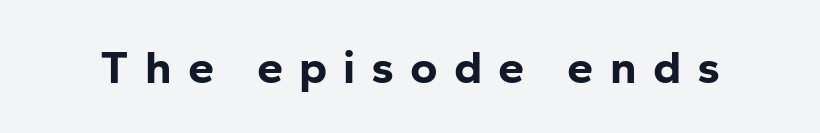
The rendering uses natural spacing where letterforms have individual widths. Style check: upright. Nothing sits at the stroke ends, so this counts as sans-serif. Just letters on the line, the space beneath them empty. Honestly, the letter spacing is so wide it's the main thing you notice.
